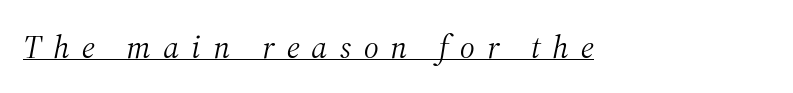
{"serif": "yes", "italic": "yes", "lean": "right", "slant_degrees": 12, "bold": "no", "weight": "light", "width": "normal", "stroke_contrast": "medium", "x_height": "medium", "monospaced": "no", "underline": "yes", "letter_spacing": "wide", "letter_spacing_em": 0.37, "glyph_px": 33}
